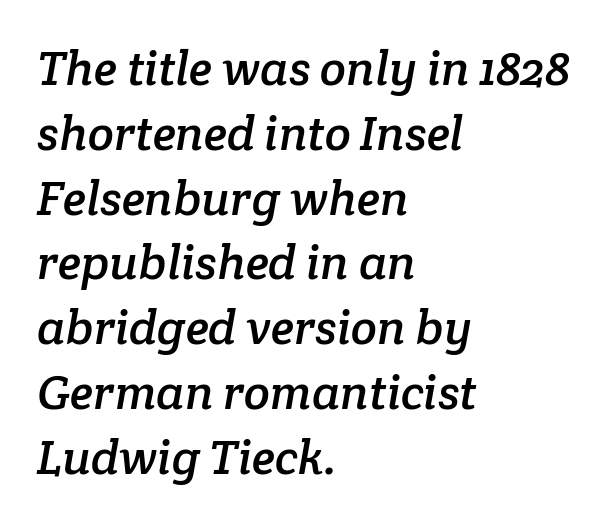
The passage is arranged the way most books set body copy — flush left. Successive baselines arrive at the customary interval. These lines are composed in type with serifs. Bare-footed words on every line.
